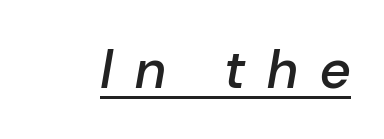
Q: Is the text bold? A: Semi-bold.
Q: Is the text italic (slanted)? A: Yes, it leans right by about 10 degrees.
Q: Is the text underlined? A: Yes.
Q: Is the spacing between letters normal or unusually wide? A: Unusually wide.
Q: Width (condensed, normal, or wide)? A: Normal.
Q: Stroke contrast? A: Low.
Q: x-height? A: Medium.
Q: Monospaced? A: No.
